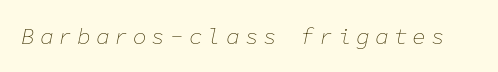
The image shows 23 px text type, italic (leaning right); set unusually wide letter spacing (+0.21 em), not underlined.
